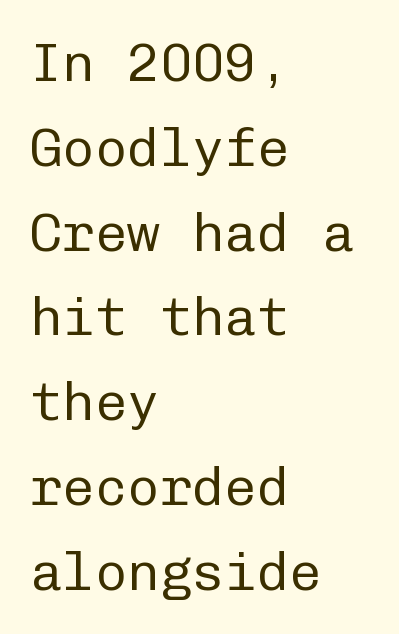
{"serif": "no", "italic": "no", "bold": "no", "weight": "regular", "width": "normal", "stroke_contrast": "low", "x_height": "medium", "monospaced": "yes", "underline": "no", "align": "left", "line_spacing": "normal", "line_spacing_ratio": 1.57, "letter_spacing": "normal", "letter_spacing_em": 0.0, "glyph_px": 54}
